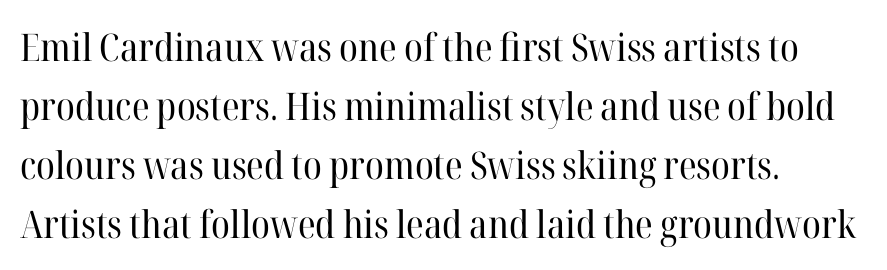
Q: Is the text bold? A: No.
Q: Is the text italic (slanted)? A: No, it is upright.
Q: Is the typeface a serif or a sans-serif typeface? A: Serif.
Q: Is the text underlined? A: No.
Q: How is the paragraph aligned? A: Left-aligned.
Q: Is the spacing between letters normal or unusually wide? A: Normal.
Q: Is the spacing between lines tight, normal or loose? A: Normal.
Q: Width (condensed, normal, or wide)? A: Normal.
Q: Stroke contrast? A: High.
Q: x-height? A: Medium.
Q: Monospaced? A: No.
